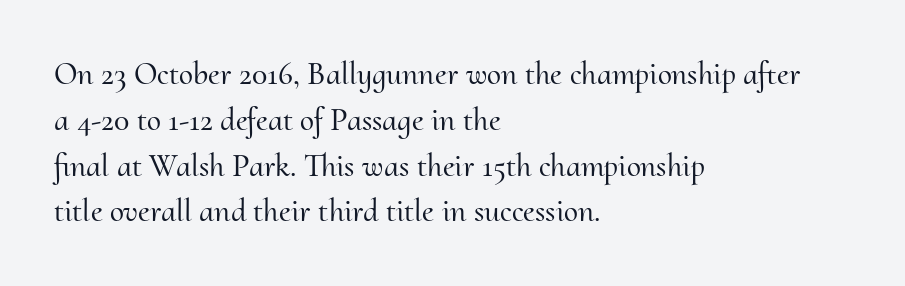
The image shows 32 px serif type, upright; set left-aligned, normal line spacing (1.43x), normal letter spacing, not underlined; medium stroke contrast and a small x-height.
